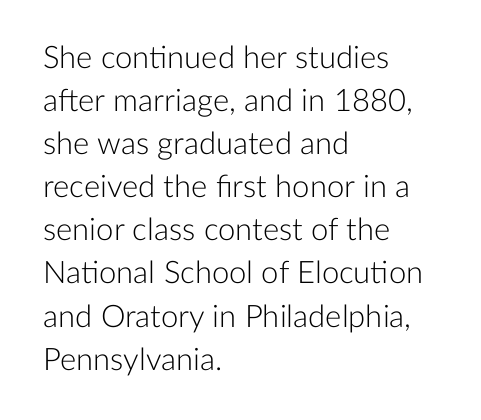
The image shows 31 px light sans-serif type, upright; set left-aligned, normal line spacing (1.39x), normal letter spacing, not underlined; low stroke contrast and a medium x-height.
